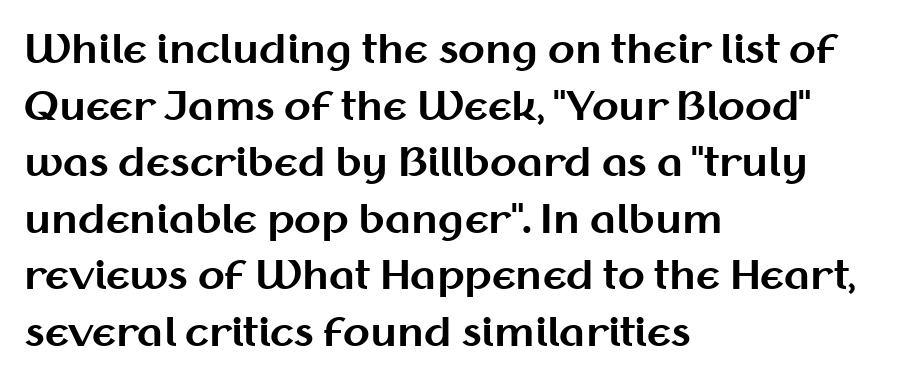
Q: Is the text bold? A: Yes.
Q: Is the text italic (slanted)? A: No, it is upright.
Q: Is the typeface a serif or a sans-serif typeface? A: Sans-serif.
Q: Is the text underlined? A: No.
Q: How is the paragraph aligned? A: Left-aligned.
Q: Is the spacing between letters normal or unusually wide? A: Normal.
Q: Is the spacing between lines tight, normal or loose? A: Normal.
Q: Width (condensed, normal, or wide)? A: Normal.
Q: Stroke contrast? A: Medium.
Q: x-height? A: Medium.
Q: Monospaced? A: No.
